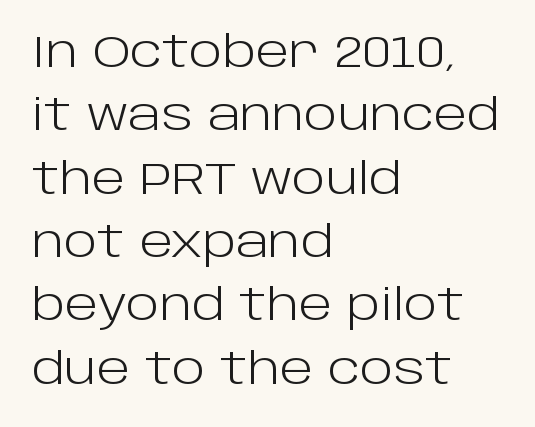
{"serif": "no", "italic": "no", "bold": "no", "weight": "light", "width": "normal", "stroke_contrast": "low", "x_height": "large", "monospaced": "no", "underline": "no", "align": "left", "line_spacing": "normal", "line_spacing_ratio": 1.44, "letter_spacing": "normal", "letter_spacing_em": 0.0, "glyph_px": 44}
